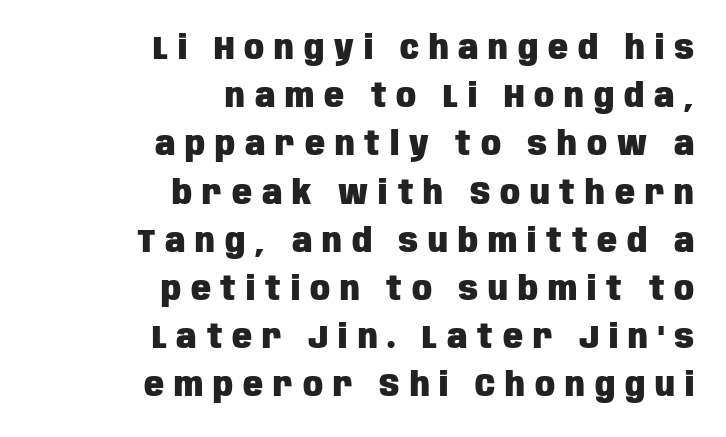
On the weight axis this lands at bold, roughly 700. Display-style spreading of the glyphs; the letterfit is very open. Here the designer chose a conventional face with non-uniform glyph widths. Rendered with straight, roman letterforms.
